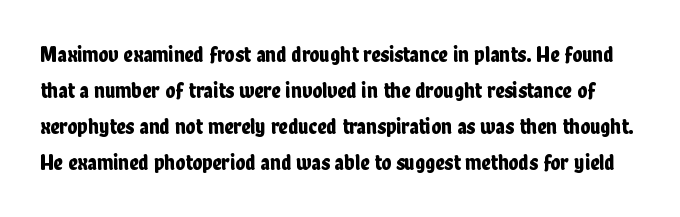
The image shows 23 px text type, upright; set normal line spacing (1.57x), normal letter spacing, not underlined.
